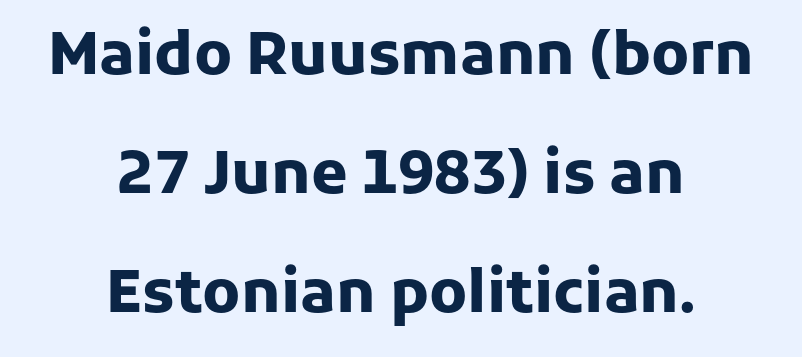
The image shows 59 px heavy sans-serif type, upright; set centered, loose line spacing (2.02x), normal letter spacing, not underlined; low stroke contrast and a medium x-height.
